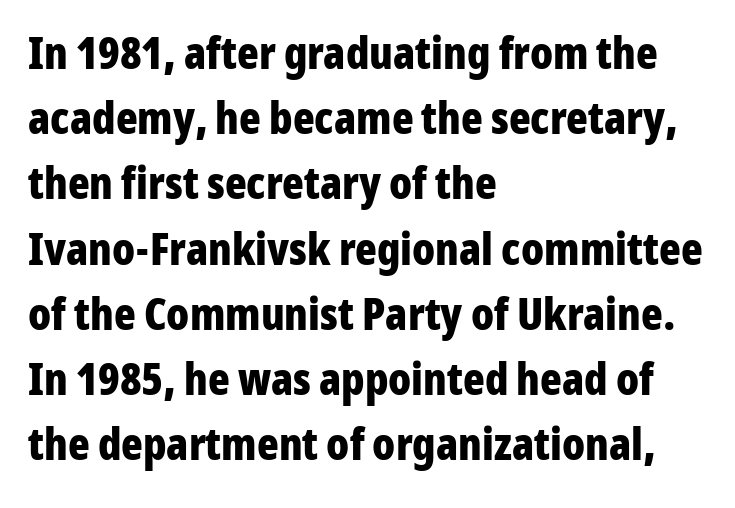
Posture: upright roman. Lines of text with bare space underneath. Students, this is bold: see how much ink each stroke carries. Looks like regular typesetting: each glyph gets only the width it needs. The text block is weighted toward the left margin, trailing off unevenly rightward.
